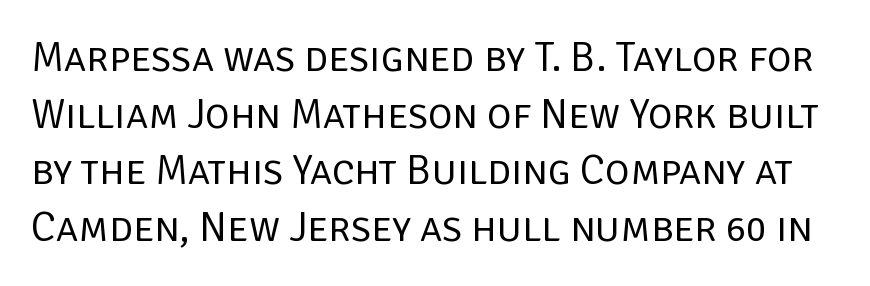
{"serif": "no", "italic": "no", "bold": "no", "weight": "regular", "width": "normal", "stroke_contrast": "low", "x_height": "large", "monospaced": "no", "underline": "no", "line_spacing": "normal", "line_spacing_ratio": 1.35, "letter_spacing": "normal", "letter_spacing_em": 0.0, "glyph_px": 42}
